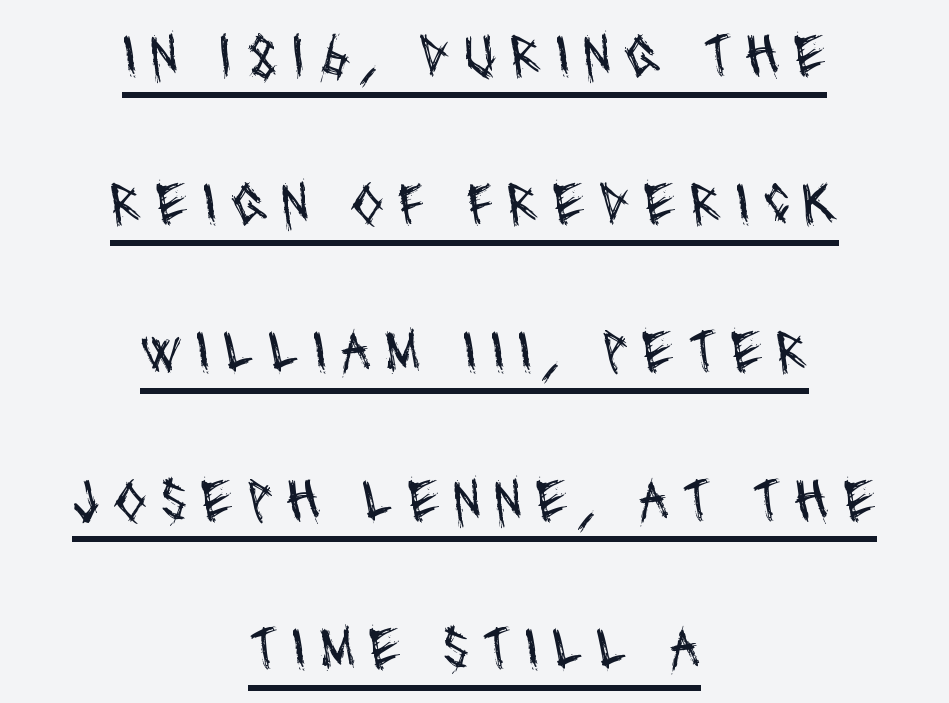
The image shows 61 px regular-weight, condensed sans-serif type; set centered, loose line spacing (2.43x), unusually wide letter spacing (+0.21 em), underlined; medium stroke contrast and a large x-height.
